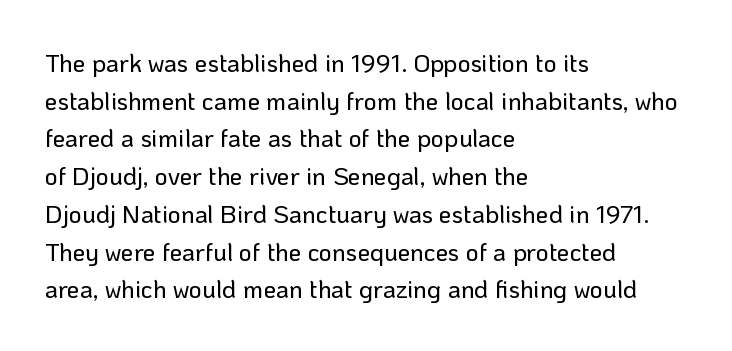
Q: Is the text italic (slanted)? A: No, it is upright.
Q: Is the text underlined? A: No.
Q: How is the paragraph aligned? A: Left-aligned.
Q: Is the spacing between letters normal or unusually wide? A: Normal.
Q: Is the spacing between lines tight, normal or loose? A: Normal.
